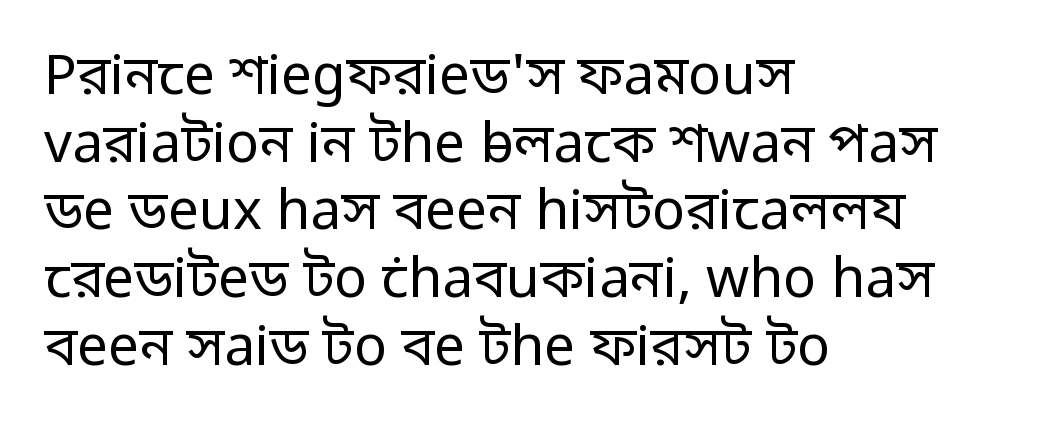
Varying glyph widths throughout — classic text-font behaviour. A bare baseline throughout the passage. Posture: vertical. Is this a heavy cut? Hardly; it is regular or lighter. The face used here is a sans, in the tradition of grotesques and geometrics.
